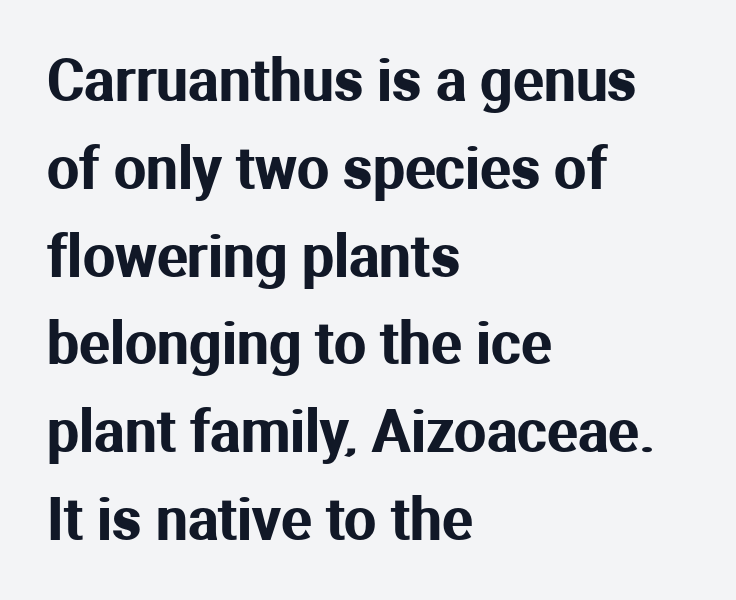
The image shows 57 px sans-serif type, upright; set left-aligned, normal line spacing (1.54x), normal letter spacing, not underlined; medium stroke contrast and a medium x-height.
